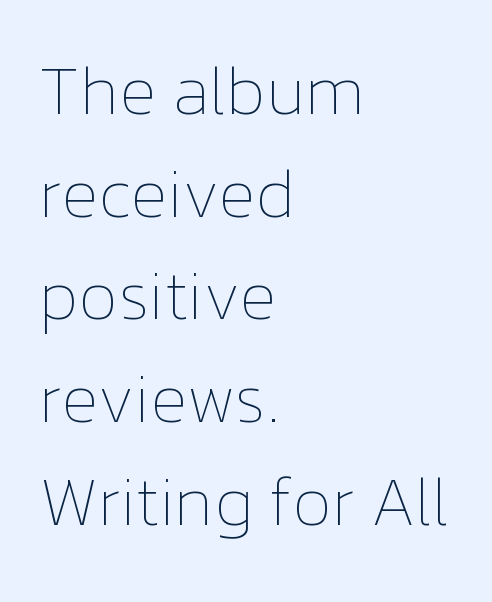
Note the varied advance widths — an 'i' is clearly narrower than an 'm'. The paragraph has a hard left edge and a soft right edge. The lettering holds an erect, upright posture throughout. Leading matches the norm, producing a regular column. No heavy texture on the line: the type isn't bold. Quick note: underline off.
